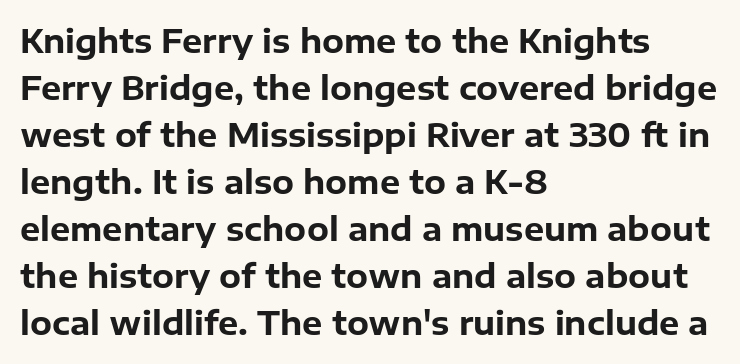
Q: Is the text bold? A: Yes.
Q: Is the text italic (slanted)? A: No, it is upright.
Q: Is the typeface a serif or a sans-serif typeface? A: Sans-serif.
Q: Is the text underlined? A: No.
Q: How is the paragraph aligned? A: Left-aligned.
Q: Is the spacing between letters normal or unusually wide? A: Normal.
Q: Is the spacing between lines tight, normal or loose? A: Normal.
Q: Width (condensed, normal, or wide)? A: Normal.
Q: Stroke contrast? A: Low.
Q: x-height? A: Medium.
Q: Monospaced? A: No.
